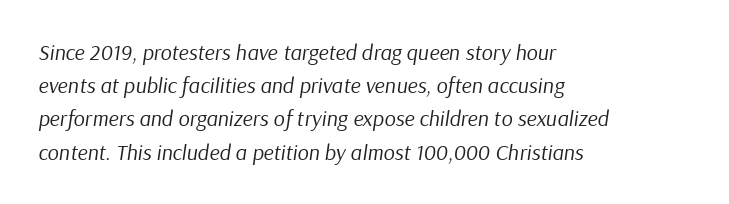
{"italic": "yes", "lean": "right", "slant_degrees": 9, "bold": "no", "underline": "no", "align": "left", "line_spacing": "normal", "line_spacing_ratio": 1.51, "letter_spacing": "normal", "letter_spacing_em": 0.0, "glyph_px": 22}
